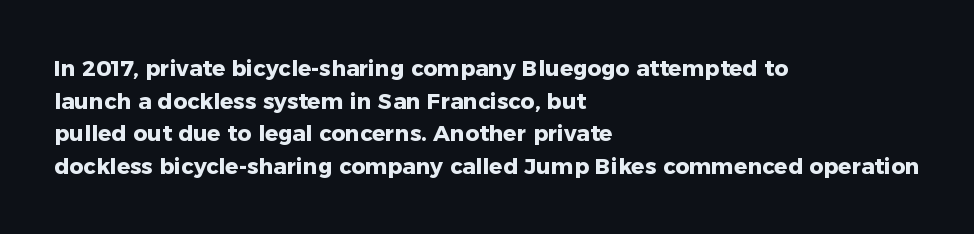
The letters stand straight up with perfectly vertical stems. Vertical spacing — default. Beneath every word, the page is bare. Typeset ragged right — the left edge is the straight one.
